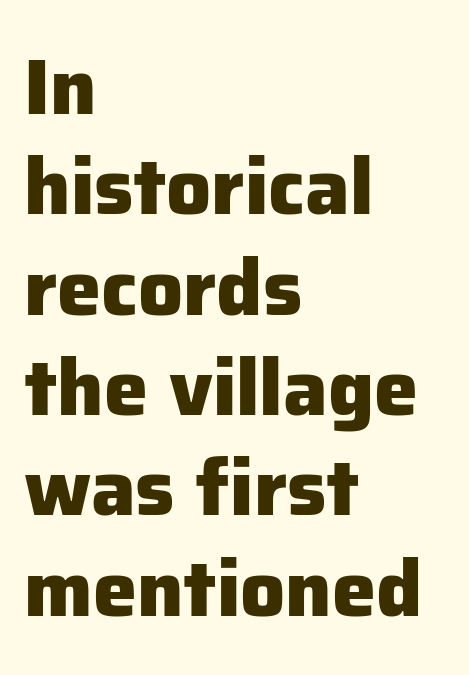
The tracking reads as untouched default to a designer's eye. The strip under each line holds only bare page. Varying glyph widths throughout — classic text-font behaviour. These lines were composed using upright roman letters.
